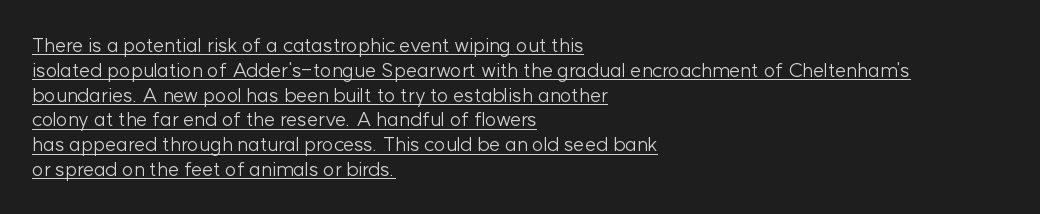
{"italic": "no", "bold": "no", "underline": "yes", "align": "left", "line_spacing_ratio": 1.24, "letter_spacing": "normal", "letter_spacing_em": 0.0, "glyph_px": 20}
